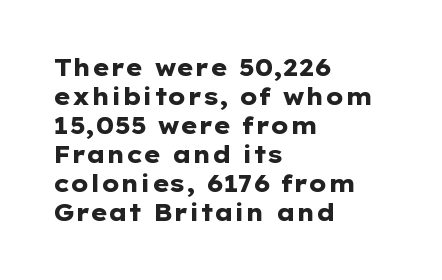
{"italic": "no", "bold": "yes", "underline": "no", "align": "left", "line_spacing": "normal", "line_spacing_ratio": 1.26, "letter_spacing": "normal", "letter_spacing_em": 0.0, "glyph_px": 23}
